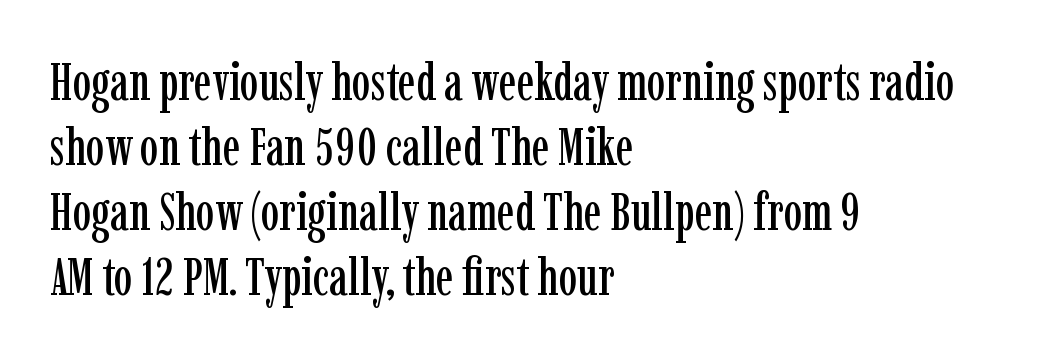
Q: Is the text italic (slanted)? A: No, it is upright.
Q: Is the typeface a serif or a sans-serif typeface? A: Serif.
Q: Is the text underlined? A: No.
Q: How is the paragraph aligned? A: Left-aligned.
Q: Is the spacing between letters normal or unusually wide? A: Normal.
Q: Is the spacing between lines tight, normal or loose? A: Normal.
Q: Width (condensed, normal, or wide)? A: Condensed.
Q: Stroke contrast? A: Low.
Q: x-height? A: Medium.
Q: Monospaced? A: No.
